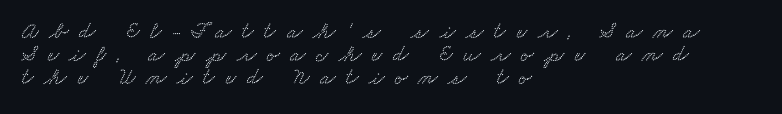
The specimen omits any rule beneath the text block's lines. Is the block centered? No — it sits flush against the left margin. Does extra space separate the letters? Yes, quite a lot of it. The block of text is dense from top to bottom, with scant space between rows.
